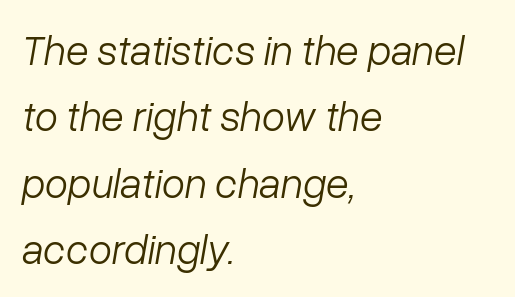
The words here are not underlined. Does extra space separate the letters? No, they use regular spacing. Stems and bowls with no extra thickness — not bold. These lines stack with their left ends in a neat column. Spacing verdict: proportional, widths tailored to each character.
